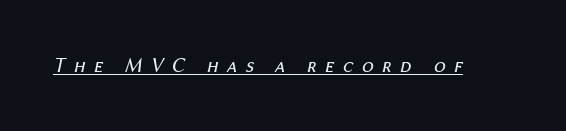
{"italic": "yes", "lean": "right", "slant_degrees": 12, "bold": "no", "underline": "yes", "letter_spacing": "wide", "letter_spacing_em": 0.39, "glyph_px": 21}
